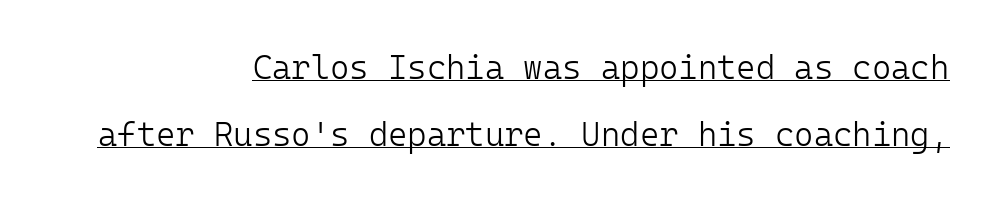
The space between consecutive lines is lavish. The rendering uses the underline text-decoration. The passage shown is typed in a monospace face where columns stay perfectly aligned. Tall strokes in this sample are plumb rather than angled.
